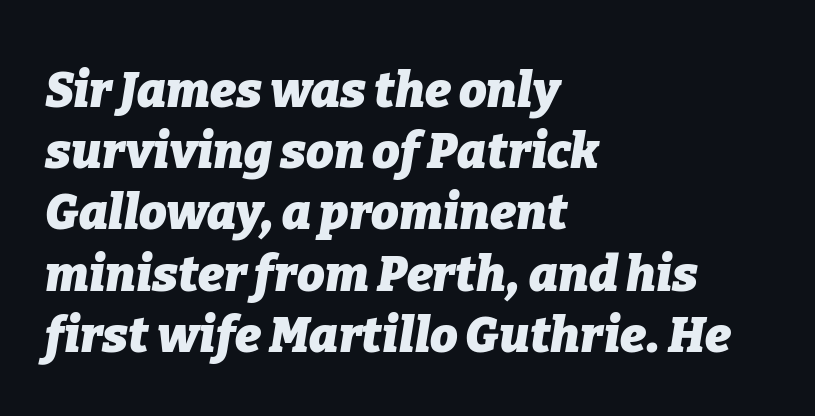
The image shows 49 px heavy type, italic (leaning right); set left-aligned, normal line spacing (1.25x), normal letter spacing, not underlined; low stroke contrast and a medium x-height.
